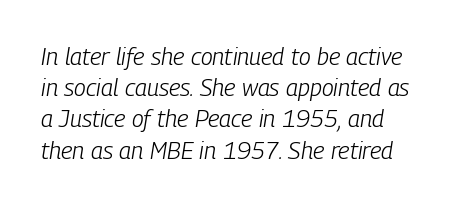
Q: Is the text bold? A: No.
Q: Is the text italic (slanted)? A: Yes, it leans right by about 9 degrees.
Q: Is the text underlined? A: No.
Q: Is the spacing between letters normal or unusually wide? A: Normal.
Q: Is the spacing between lines tight, normal or loose? A: Normal.
